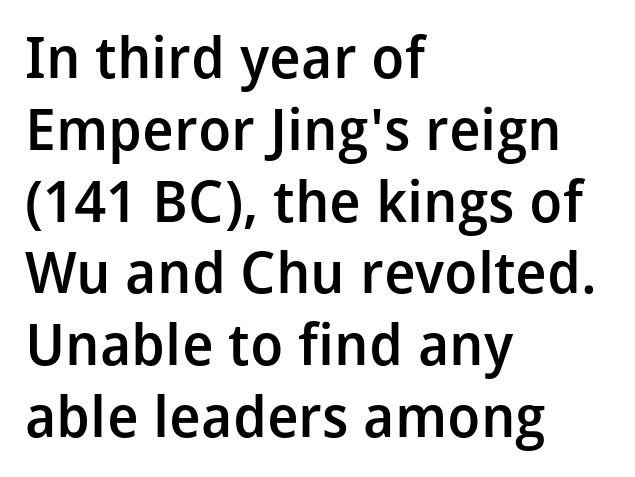
Q: Is the text bold? A: Semi-bold.
Q: Is the text italic (slanted)? A: No, it is upright.
Q: Is the typeface a serif or a sans-serif typeface? A: Sans-serif.
Q: Is the text underlined? A: No.
Q: How is the paragraph aligned? A: Left-aligned.
Q: Is the spacing between letters normal or unusually wide? A: Normal.
Q: Is the spacing between lines tight, normal or loose? A: Normal.
Q: Width (condensed, normal, or wide)? A: Normal.
Q: Stroke contrast? A: Low.
Q: x-height? A: Medium.
Q: Monospaced? A: No.
